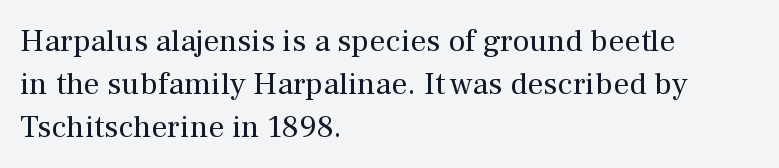
Q: Is the text bold? A: No.
Q: Is the text italic (slanted)? A: No, it is upright.
Q: Is the typeface a serif or a sans-serif typeface? A: Serif.
Q: Is the text underlined? A: No.
Q: How is the paragraph aligned? A: Left-aligned.
Q: Is the spacing between letters normal or unusually wide? A: Normal.
Q: Is the spacing between lines tight, normal or loose? A: Normal.
Q: Width (condensed, normal, or wide)? A: Normal.
Q: Stroke contrast? A: Medium.
Q: x-height? A: Medium.
Q: Monospaced? A: No.
